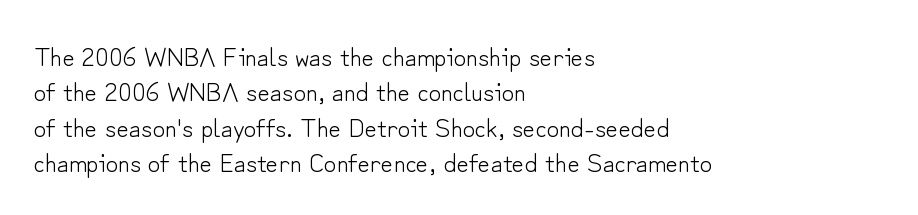
The image shows 27 px text type, upright; set left-aligned, normal line spacing (1.31x), normal letter spacing, not underlined.
